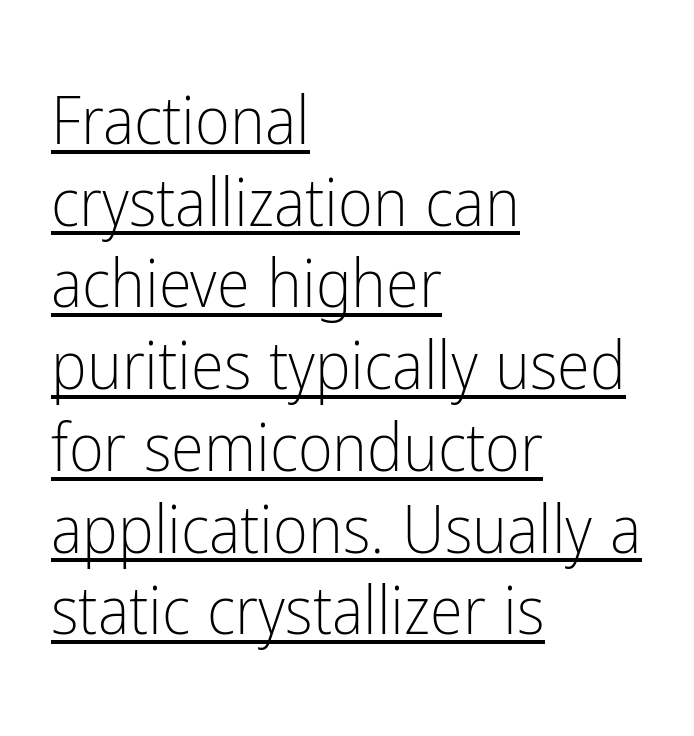
The image shows 67 px light, condensed sans-serif type, upright; set left-aligned, line spacing 1.22x, normal letter spacing, underlined; low stroke contrast and a medium x-height.
